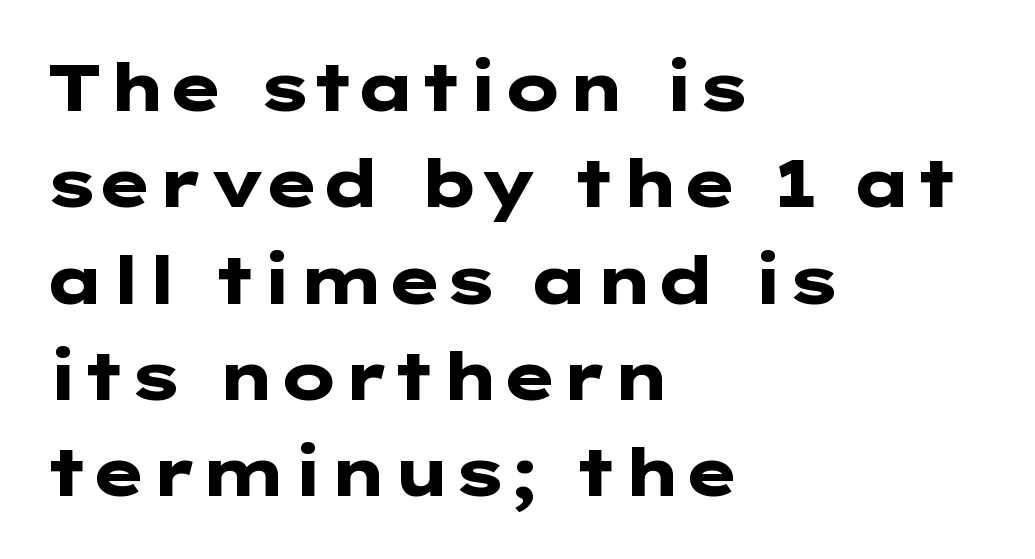
Q: Is the text bold? A: Yes.
Q: Is the text italic (slanted)? A: No, it is upright.
Q: Is the typeface a serif or a sans-serif typeface? A: Sans-serif.
Q: Is the text underlined? A: No.
Q: How is the paragraph aligned? A: Left-aligned.
Q: Is the spacing between letters normal or unusually wide? A: Normal.
Q: Is the spacing between lines tight, normal or loose? A: Normal.
Q: Width (condensed, normal, or wide)? A: Wide.
Q: Stroke contrast? A: Low.
Q: x-height? A: Medium.
